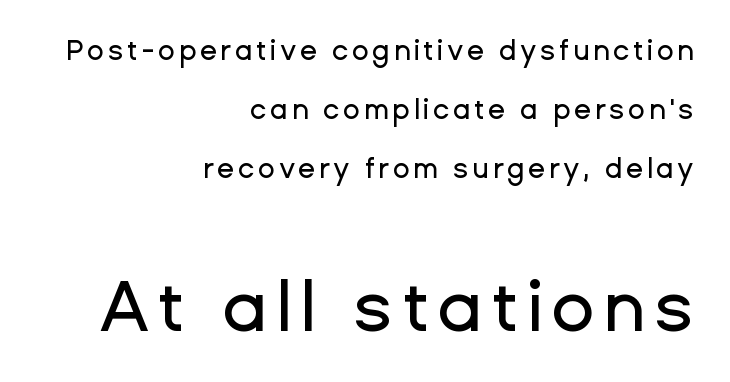
Q: Is the text italic (slanted)? A: No, it is upright.
Q: Is the typeface a serif or a sans-serif typeface? A: Sans-serif.
Q: Is the text underlined? A: No.
Q: How is the paragraph aligned? A: Right-aligned.
Q: Is the spacing between lines tight, normal or loose? A: Loose.
Q: Which block of text is set in a larger size, the first (top) or the second (bottom)? A: The second (bottom) one.
Q: Width (condensed, normal, or wide)? A: Normal.
Q: Stroke contrast? A: Low.
Q: x-height? A: Medium.
Q: Monospaced? A: No.
